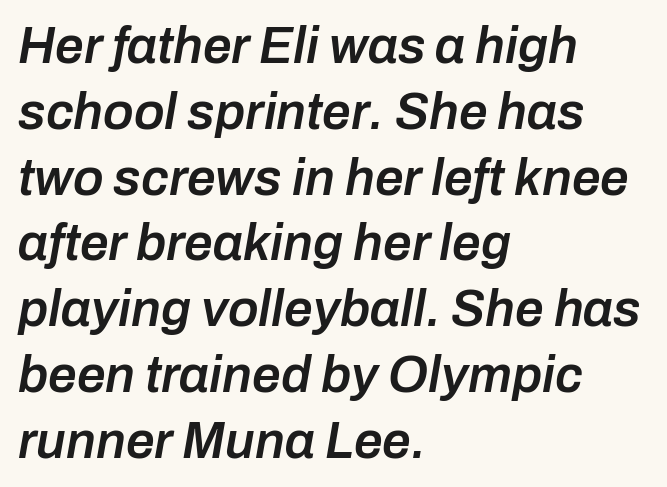
The image shows 51 px semibold type, italic (leaning right); set left-aligned, normal line spacing (1.29x), normal letter spacing, not underlined; low stroke contrast and a medium x-height.
